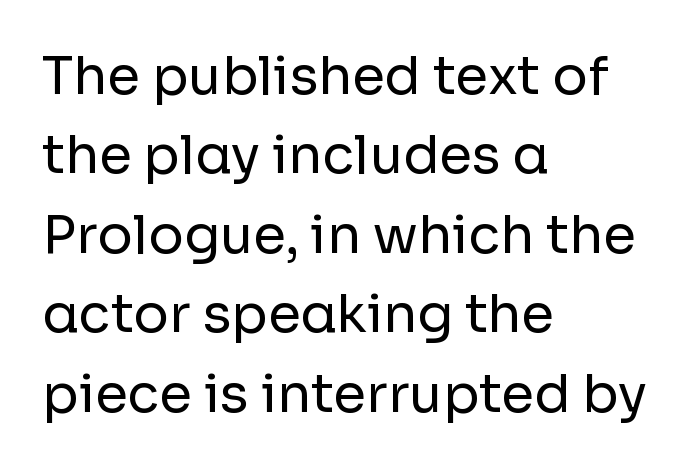
The image shows 53 px regular-weight sans-serif type, upright; set left-aligned, normal line spacing (1.5x), normal letter spacing, not underlined; low stroke contrast and a medium x-height.
